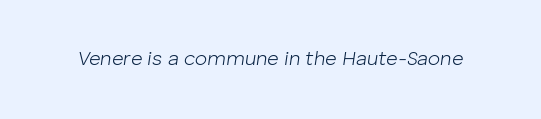
The image shows 20 px text type, italic (leaning right); set normal letter spacing, not underlined.
